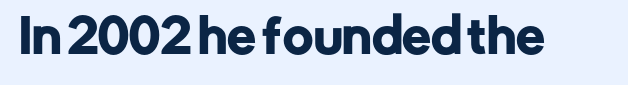
The image shows 46 px sans-serif type, upright; set normal letter spacing, not underlined; low stroke contrast and a medium x-height.
